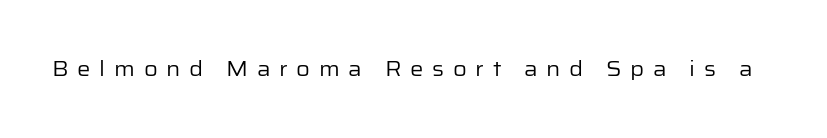
The image shows 21 px text type, upright; set unusually wide letter spacing (+0.41 em), not underlined.
